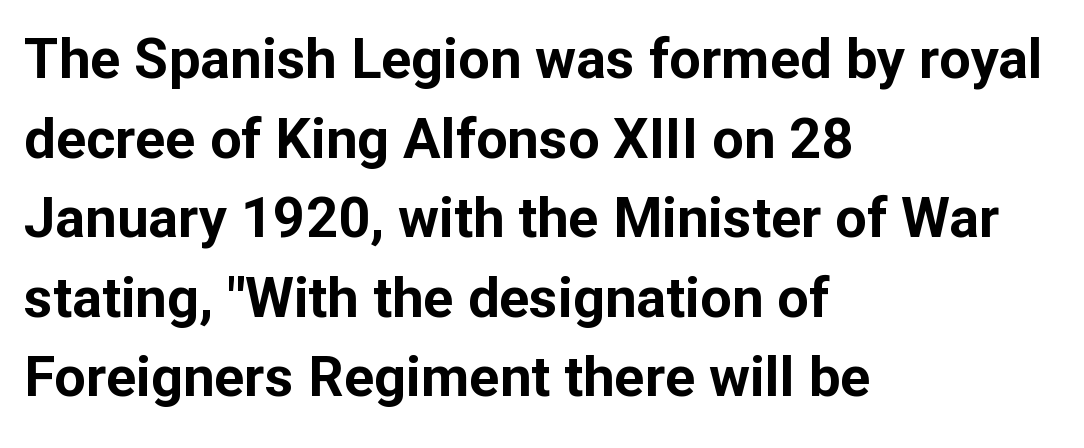
Q: Is the text bold? A: Yes.
Q: Is the text italic (slanted)? A: No, it is upright.
Q: Is the typeface a serif or a sans-serif typeface? A: Sans-serif.
Q: Is the text underlined? A: No.
Q: How is the paragraph aligned? A: Left-aligned.
Q: Is the spacing between letters normal or unusually wide? A: Normal.
Q: Is the spacing between lines tight, normal or loose? A: Normal.
Q: Width (condensed, normal, or wide)? A: Normal.
Q: Stroke contrast? A: Low.
Q: x-height? A: Medium.
Q: Monospaced? A: No.
